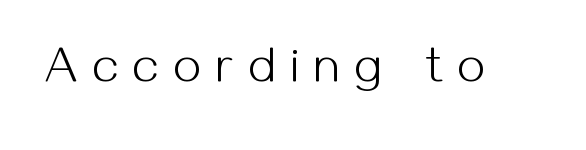
Q: Is the text bold? A: No.
Q: Is the text italic (slanted)? A: No, it is upright.
Q: Is the typeface a serif or a sans-serif typeface? A: Sans-serif.
Q: Is the text underlined? A: No.
Q: Is the spacing between letters normal or unusually wide? A: Unusually wide.
Q: Width (condensed, normal, or wide)? A: Normal.
Q: Stroke contrast? A: Medium.
Q: x-height? A: Medium.
Q: Monospaced? A: No.
